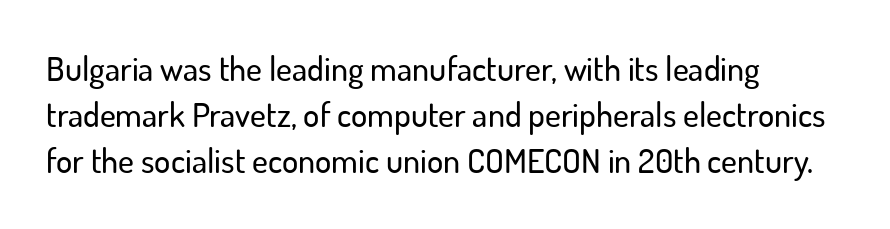
The image shows 34 px sans-serif type, upright; set left-aligned, normal line spacing (1.36x), normal letter spacing, not underlined; low stroke contrast and a small x-height.
